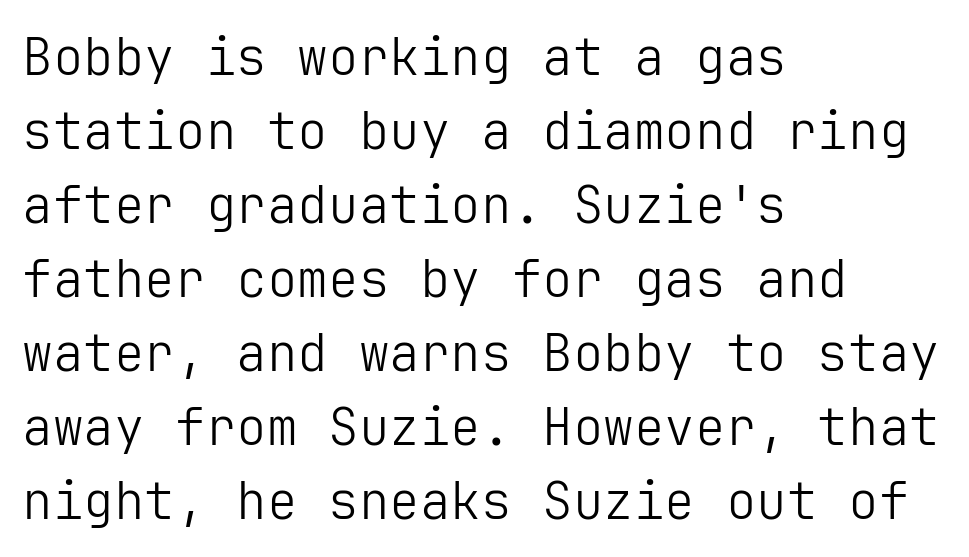
{"serif": "no", "italic": "no", "bold": "no", "weight": "light", "width": "normal", "stroke_contrast": "low", "x_height": "medium", "underline": "no", "align": "left", "line_spacing": "normal", "line_spacing_ratio": 1.45, "letter_spacing": "normal", "letter_spacing_em": 0.0, "glyph_px": 51}
